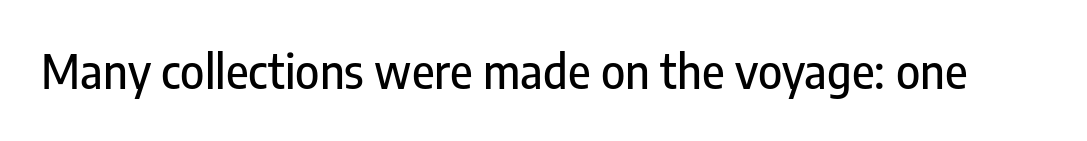
{"serif": "no", "italic": "no", "width": "condensed", "stroke_contrast": "low", "x_height": "medium", "monospaced": "no", "underline": "no", "letter_spacing": "normal", "letter_spacing_em": 0.0, "glyph_px": 46}
